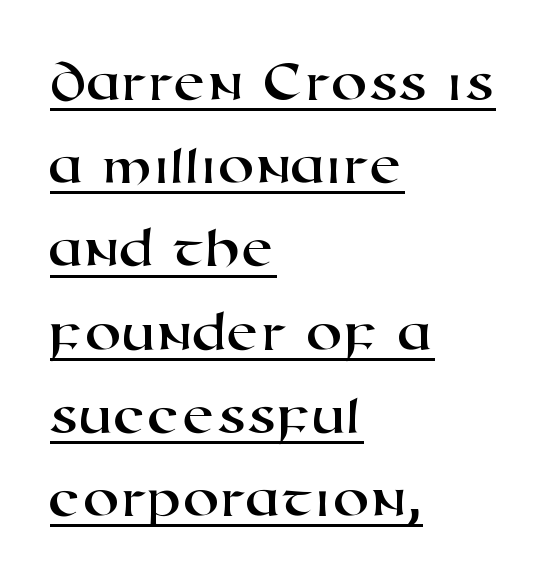
{"serif": "no", "width": "wide", "stroke_contrast": "high", "x_height": "medium", "monospaced": "no", "underline": "yes", "align": "left", "line_spacing": "normal", "line_spacing_ratio": 1.41, "letter_spacing": "normal", "letter_spacing_em": 0.0, "glyph_px": 59}
